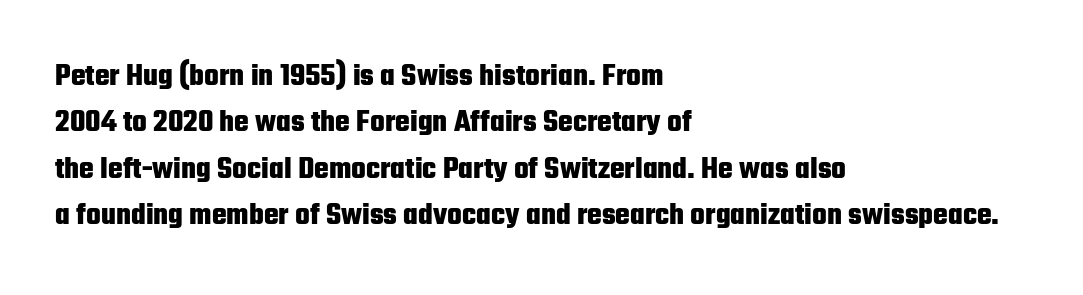
The image shows 31 px heavy, condensed sans-serif type, upright; set left-aligned, normal line spacing (1.5x), normal letter spacing, not underlined; low stroke contrast and a medium x-height.
